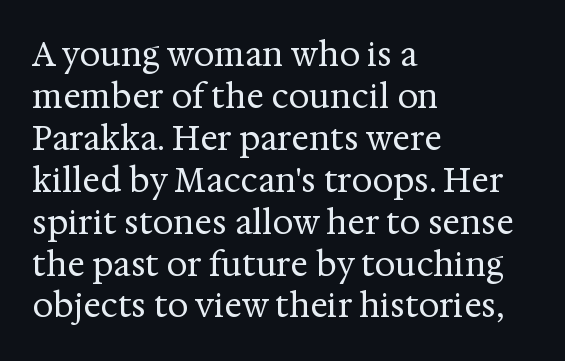
Q: Is the text bold? A: No.
Q: Is the text italic (slanted)? A: No, it is upright.
Q: Is the typeface a serif or a sans-serif typeface? A: Serif.
Q: Is the text underlined? A: No.
Q: How is the paragraph aligned? A: Left-aligned.
Q: Is the spacing between letters normal or unusually wide? A: Normal.
Q: Is the spacing between lines tight, normal or loose? A: Normal.
Q: Width (condensed, normal, or wide)? A: Normal.
Q: Stroke contrast? A: Medium.
Q: x-height? A: Medium.
Q: Monospaced? A: No.
